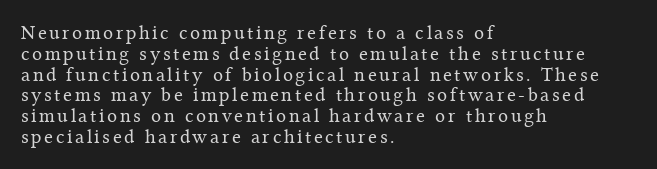
The image shows 20 px text type, upright; set left-aligned, tight line spacing (1.04x), not underlined.
